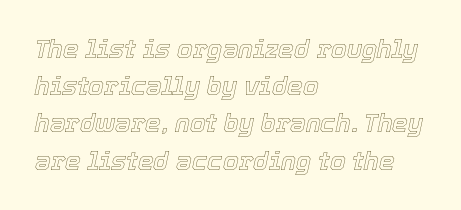
Q: Is the text italic (slanted)? A: Yes, it leans right by about 12 degrees.
Q: Is the text underlined? A: No.
Q: How is the paragraph aligned? A: Left-aligned.
Q: Is the spacing between letters normal or unusually wide? A: Normal.
Q: Is the spacing between lines tight, normal or loose? A: Normal.
